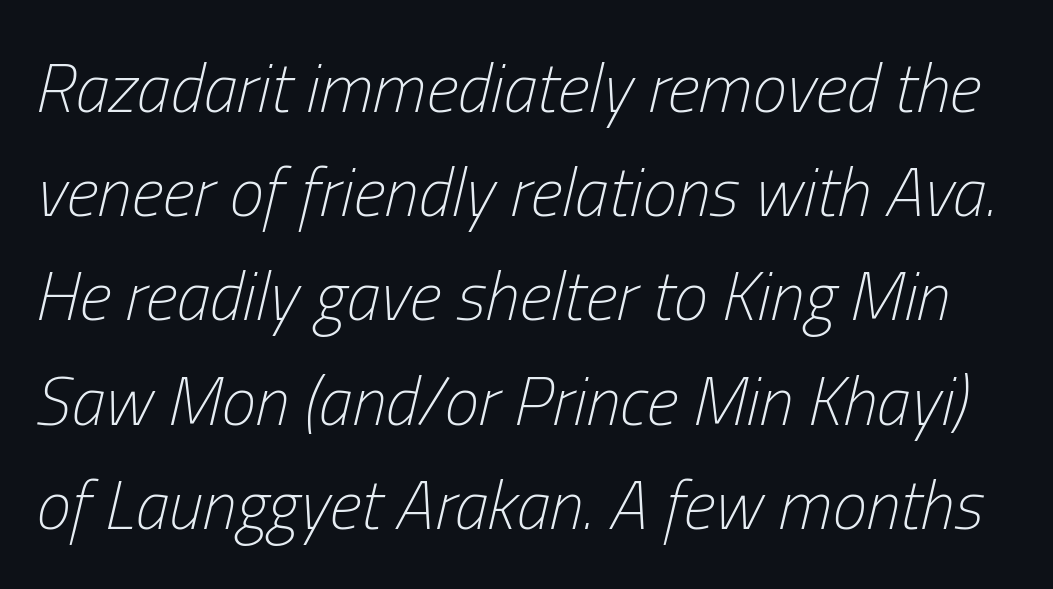
The font sits on the lighter half of the weight spectrum, regular included. Is the type slanted? Yes — the strokes lean at a clear angle. One glance says typical: line gaps are just what's usual. Spacing verdict: proportional, widths tailored to each character. Clear beneath every line of the passage. Honestly, the letter spacing is just normal — you wouldn't notice it.
